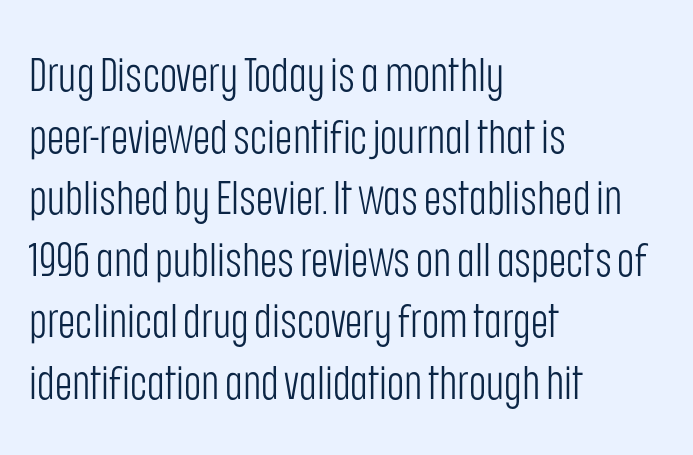
The letters advance in unequal steps, a hallmark of proportional type. Weight: regular or lighter. Is the block centered? No — it sits flush against the left margin. Glyph-to-glyph distance matches everyday printed text.
